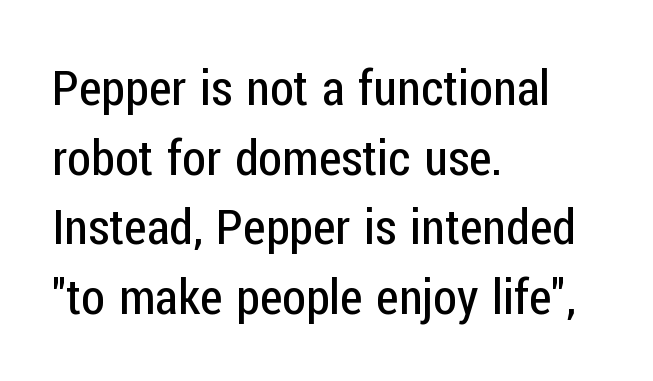
{"serif": "no", "italic": "no", "bold": "no", "weight": "regular", "width": "condensed", "stroke_contrast": "low", "x_height": "medium", "monospaced": "no", "underline": "no", "align": "left", "line_spacing": "normal", "line_spacing_ratio": 1.42, "letter_spacing": "normal", "letter_spacing_em": 0.0, "glyph_px": 49}
